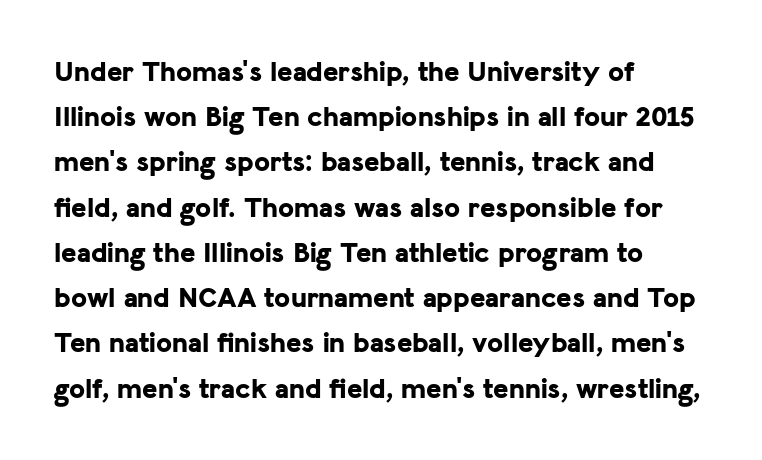
Q: Is the text bold? A: Yes.
Q: Is the text italic (slanted)? A: No, it is upright.
Q: Is the typeface a serif or a sans-serif typeface? A: Sans-serif.
Q: Is the text underlined? A: No.
Q: How is the paragraph aligned? A: Left-aligned.
Q: Is the spacing between letters normal or unusually wide? A: Normal.
Q: Is the spacing between lines tight, normal or loose? A: Normal.
Q: Width (condensed, normal, or wide)? A: Normal.
Q: Stroke contrast? A: Low.
Q: x-height? A: Medium.
Q: Monospaced? A: No.
